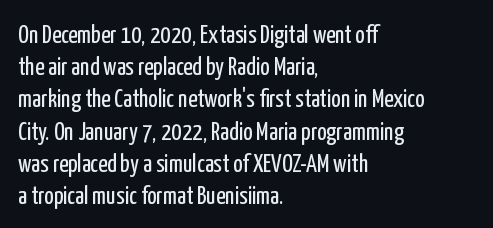
{"italic": "no", "bold": "no", "underline": "no", "align": "left", "line_spacing": "normal", "line_spacing_ratio": 1.29, "letter_spacing": "normal", "letter_spacing_em": 0.0, "glyph_px": 25}
